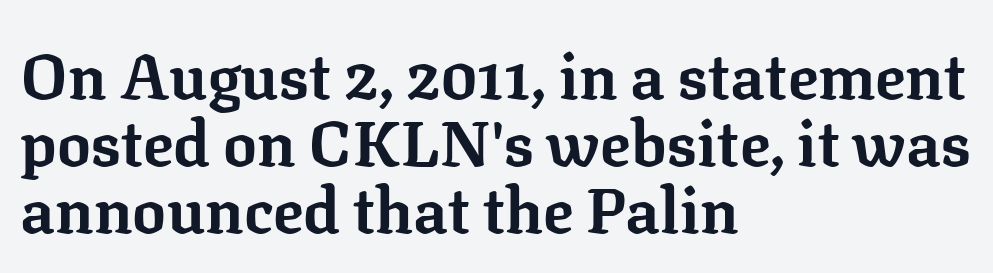
Classification — serif. What stands out about the letter spacing? Nothing — it is the standard amount. Every letter is thick-stroked: bold, no question. Here the designer chose a conventional face with non-uniform glyph widths.
